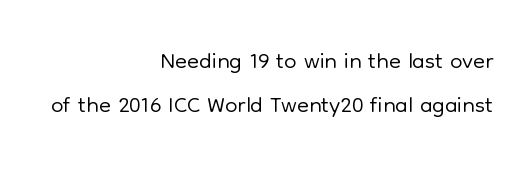
Q: Is the text bold? A: No.
Q: Is the text italic (slanted)? A: No, it is upright.
Q: Is the typeface a serif or a sans-serif typeface? A: Sans-serif.
Q: Is the text underlined? A: No.
Q: How is the paragraph aligned? A: Right-aligned.
Q: Is the spacing between letters normal or unusually wide? A: Normal.
Q: Is the spacing between lines tight, normal or loose? A: Normal.
Q: Width (condensed, normal, or wide)? A: Normal.
Q: Stroke contrast? A: Low.
Q: x-height? A: Medium.
Q: Monospaced? A: No.
